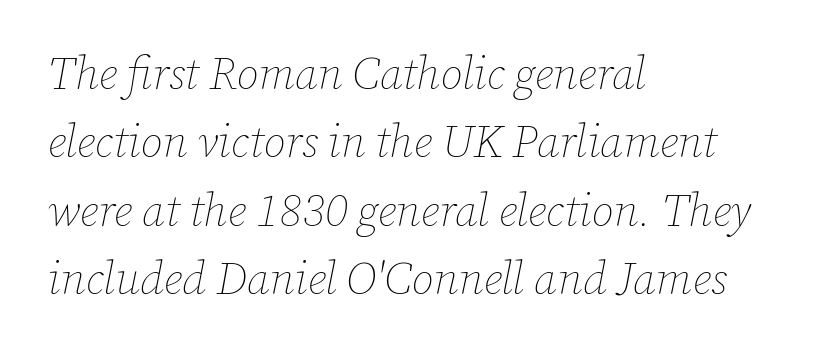
Q: Is the text bold? A: No.
Q: Is the text italic (slanted)? A: Yes, it leans right by about 12 degrees.
Q: Is the text underlined? A: No.
Q: How is the paragraph aligned? A: Left-aligned.
Q: Is the spacing between letters normal or unusually wide? A: Normal.
Q: Is the spacing between lines tight, normal or loose? A: Normal.
Q: Width (condensed, normal, or wide)? A: Normal.
Q: Stroke contrast? A: Low.
Q: x-height? A: Medium.
Q: Monospaced? A: No.
